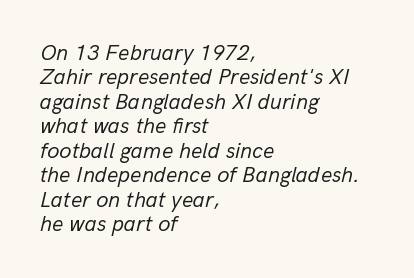
The image shows 22 px text type, italic (leaning right); set left-aligned, tight line spacing (1.11x), normal letter spacing, not underlined.
